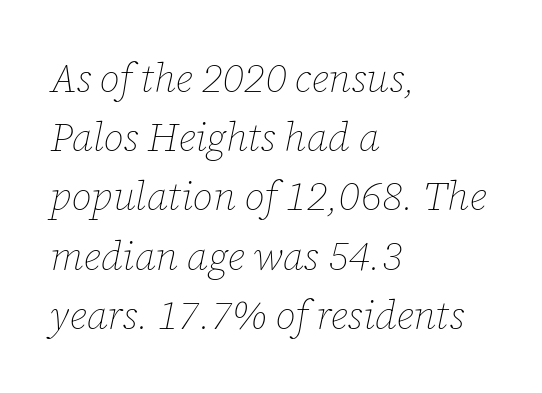
{"italic": "yes", "lean": "right", "slant_degrees": 12, "bold": "no", "weight": "thin", "width": "normal", "stroke_contrast": "low", "x_height": "medium", "monospaced": "no", "underline": "no", "align": "left", "line_spacing": "normal", "line_spacing_ratio": 1.48, "letter_spacing": "normal", "letter_spacing_em": 0.0, "glyph_px": 40}
